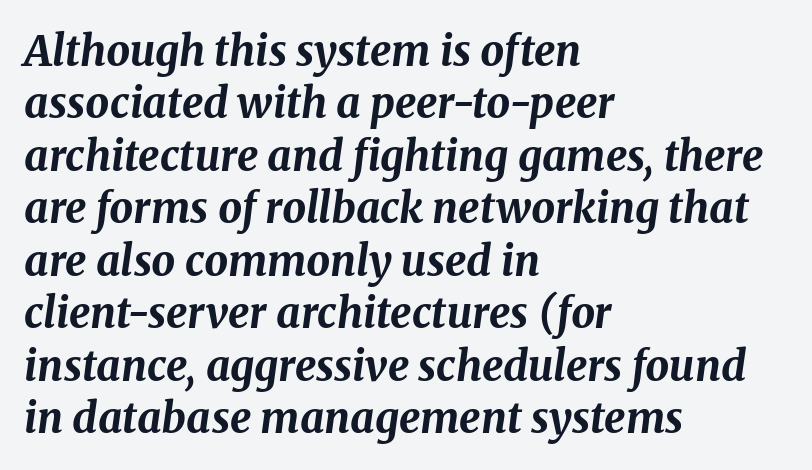
The paragraph has a hard left edge and a soft right edge. Strokes here are thick enough to call this a true bold. Note the varied advance widths — an 'i' is clearly narrower than an 'm'. This rendering features lettering with no underline. Does the leading feel generous? No, just average.
